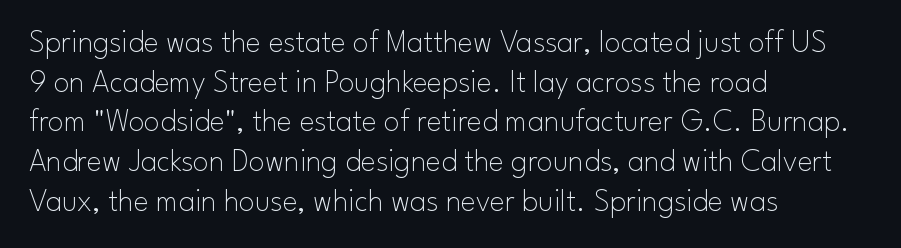
Q: Is the text bold? A: No.
Q: Is the text italic (slanted)? A: No, it is upright.
Q: Is the typeface a serif or a sans-serif typeface? A: Sans-serif.
Q: Is the text underlined? A: No.
Q: How is the paragraph aligned? A: Left-aligned.
Q: Is the spacing between letters normal or unusually wide? A: Normal.
Q: Width (condensed, normal, or wide)? A: Normal.
Q: Stroke contrast? A: Low.
Q: x-height? A: Small.
Q: Monospaced? A: No.
